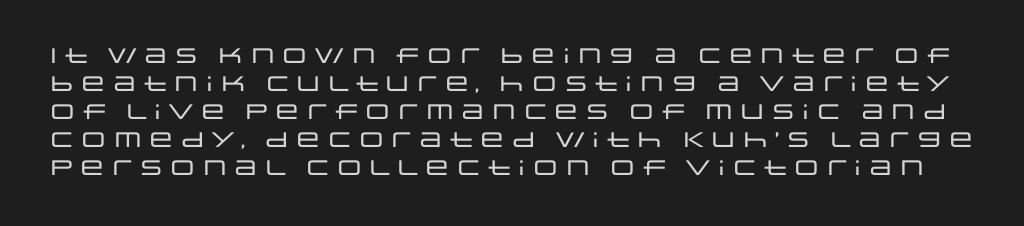
How are the letters spaced? Ordinarily, with no added tracking. The gap between lines stays unmarked. In terms of leading, this rendering sits right in the middle. Italic? Not at all — the glyphs are vertical.
